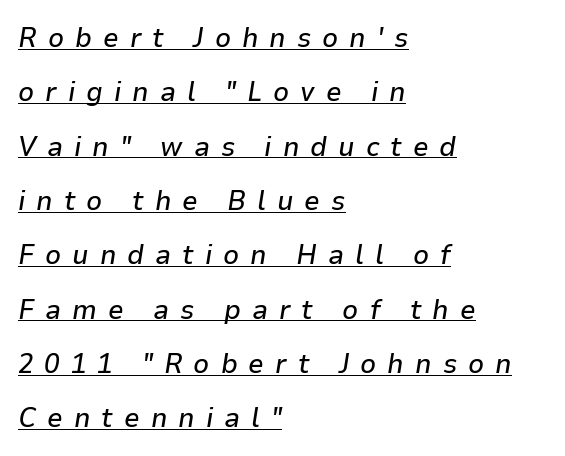
The image shows 28 px text type, italic (leaning right); set left-aligned, loose line spacing (1.94x), unusually wide letter spacing (+0.39 em), underlined; low stroke contrast and a medium x-height.
